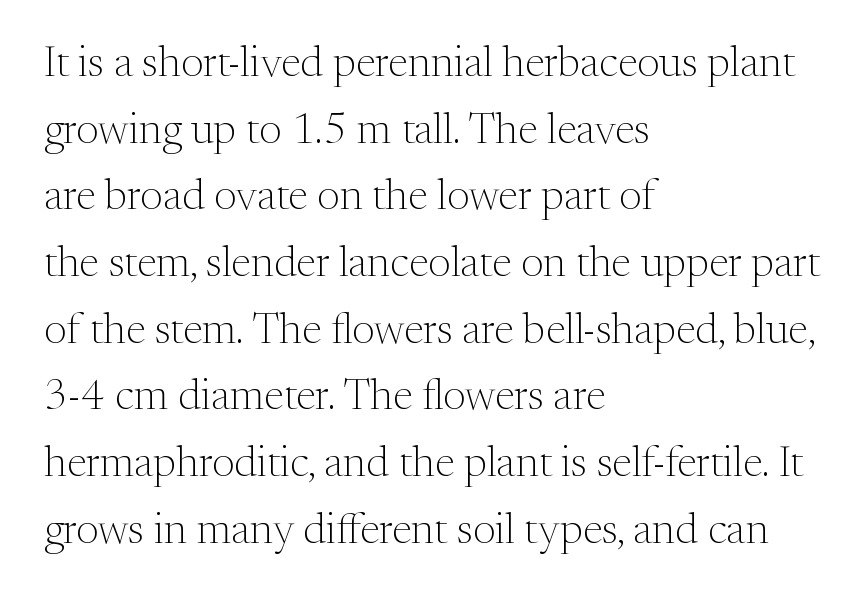
Bold? No — there's no thickening of the strokes. Posture: straight, roman, zero tilt. The designer left line spacing at the default. Each line starts at the same left margin while the right side varies. Here the designer chose a conventional face with non-uniform glyph widths.
